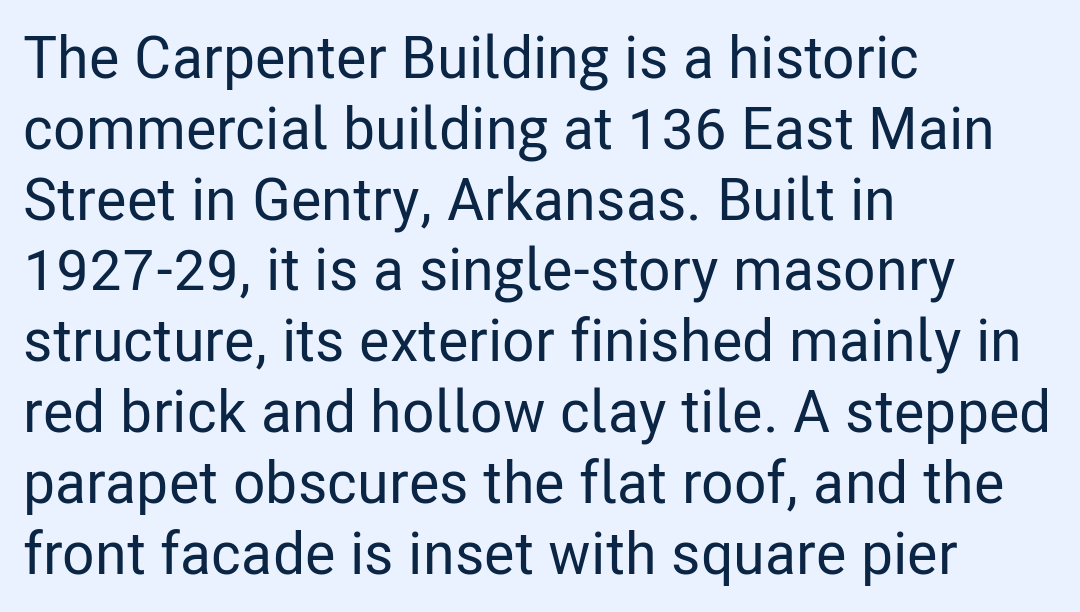
{"serif": "no", "italic": "no", "width": "condensed", "stroke_contrast": "low", "x_height": "medium", "monospaced": "no", "underline": "no", "align": "left", "line_spacing_ratio": 1.2, "letter_spacing": "normal", "letter_spacing_em": 0.0, "glyph_px": 59}
